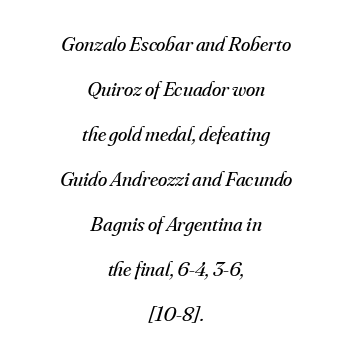
The passage shown is not underscored anywhere. Honestly, the rows look like they've been pulled way apart. Bold? No — there's no thickening of the strokes. It's the slanting kind of type.
